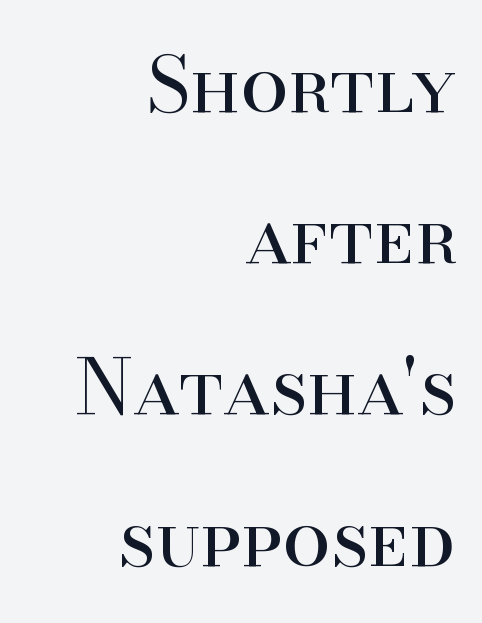
The image shows 76 px regular-weight serif type, upright; set right-aligned, loose line spacing (1.99x), normal letter spacing, not underlined; high stroke contrast and a small x-height.
